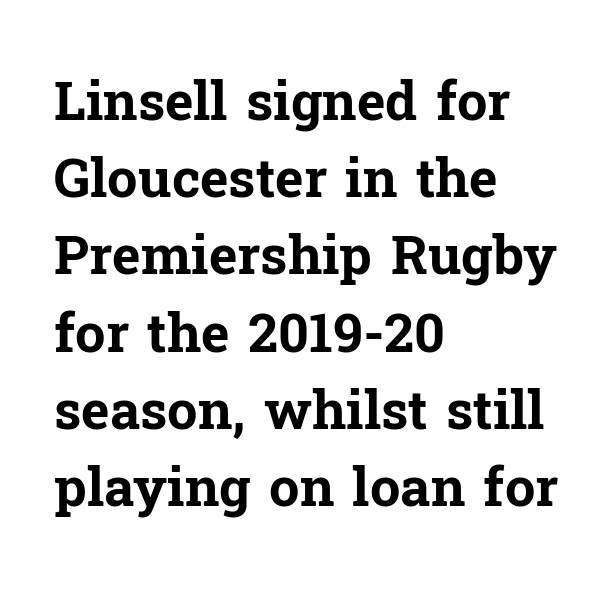
A roman cut, with each character standing at attention. Note the varied advance widths — an 'i' is clearly narrower than an 'm'. Notice how the passage keeps a crisp vertical edge on the left only. A dark, heavy texture on the line: the type is bold.
